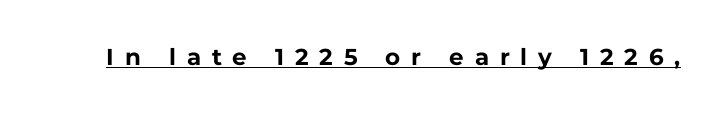
{"italic": "no", "bold": "yes", "underline": "yes", "letter_spacing": "wide", "letter_spacing_em": 0.47, "glyph_px": 23}
